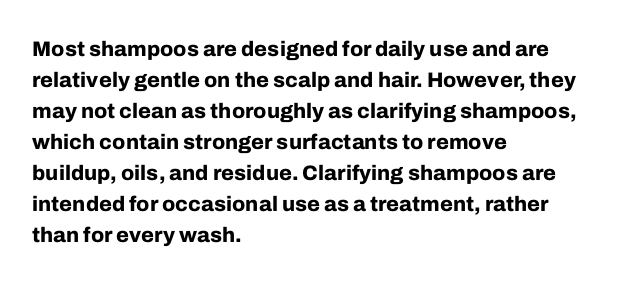
These lines keep a tight, regular rhythm from letter to letter. The typesetting leans heavy: a genuine bold. Line beginnings align vertically; line endings do not. If you drew a line through each stem, it would be perfectly vertical. Letters rest on an invisible, unmarked baseline.
